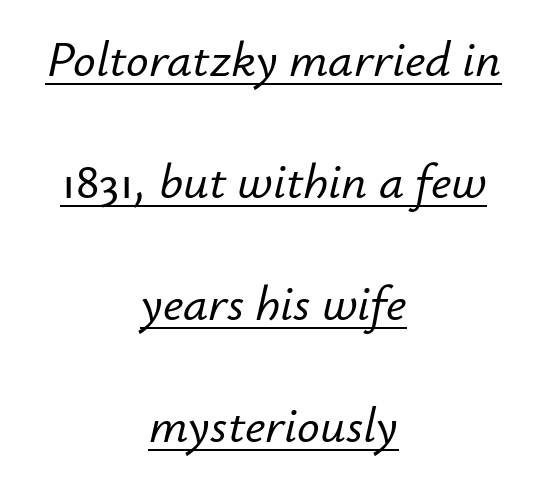
{"italic": "yes", "lean": "right", "slant_degrees": 12, "width": "normal", "stroke_contrast": "low", "x_height": "small", "monospaced": "no", "underline": "yes", "align": "center", "line_spacing": "loose", "line_spacing_ratio": 2.44, "letter_spacing": "normal", "letter_spacing_em": 0.0, "glyph_px": 50}
